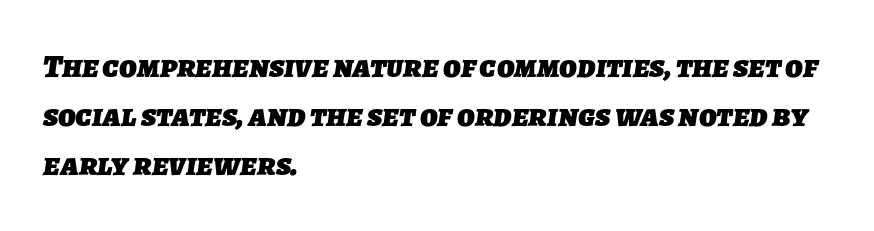
No feet cap the strokes, marking this as sans-serif type. Every row of glyphs begins at an identical x-position on the left. You'd pick this weight for a headline — it's a proper bold. In terms of leading, this rendering sits right in the middle. The face used here is rendered with its standard letterfit.
